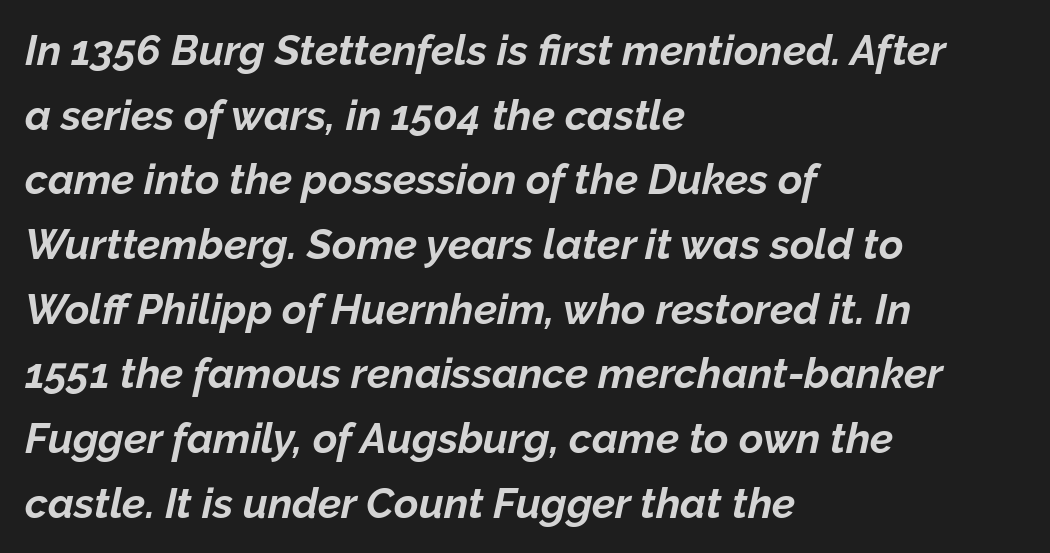
Q: Is the text bold? A: Yes.
Q: Is the text italic (slanted)? A: Yes, it leans right by about 12 degrees.
Q: Is the text underlined? A: No.
Q: How is the paragraph aligned? A: Left-aligned.
Q: Is the spacing between letters normal or unusually wide? A: Normal.
Q: Is the spacing between lines tight, normal or loose? A: Normal.
Q: Width (condensed, normal, or wide)? A: Normal.
Q: Stroke contrast? A: Low.
Q: x-height? A: Medium.
Q: Monospaced? A: No.
